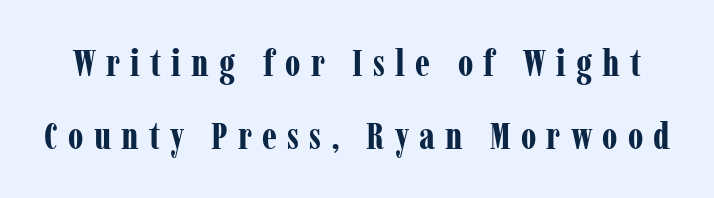
Here the designer chose a conventional face with non-uniform glyph widths. Serif or sans? Serif — the stroke terminals have little feet. Quick note: not italic, upright. Leading is clearly above the norm, producing a sparse column. The strokes are fattened all the way to bold. Check under the words: just untouched page.
